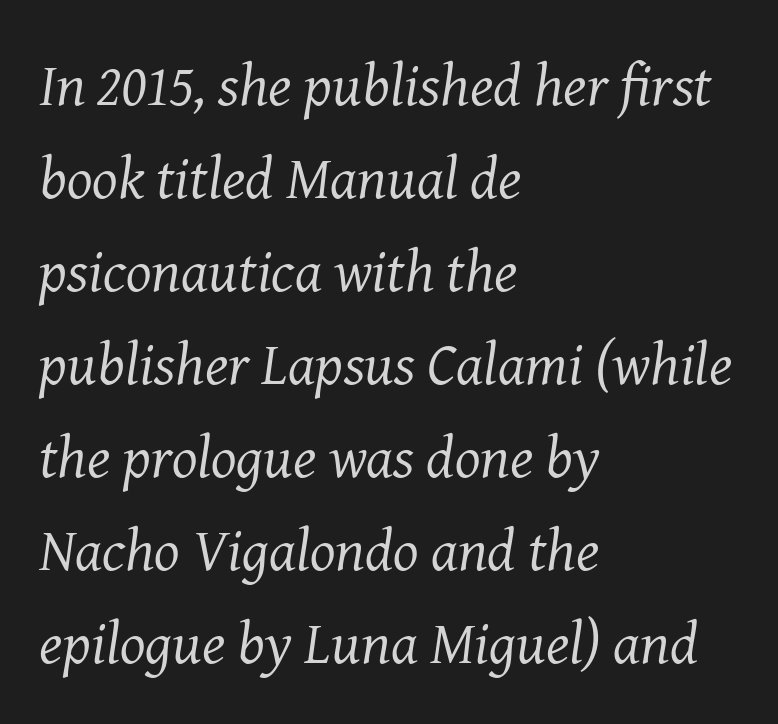
Q: Is the text bold? A: No.
Q: Is the text italic (slanted)? A: Yes, it leans right by about 8 degrees.
Q: Is the typeface a serif or a sans-serif typeface? A: Serif.
Q: Is the text underlined? A: No.
Q: How is the paragraph aligned? A: Left-aligned.
Q: Is the spacing between letters normal or unusually wide? A: Normal.
Q: Is the spacing between lines tight, normal or loose? A: Normal.
Q: Width (condensed, normal, or wide)? A: Normal.
Q: Stroke contrast? A: Medium.
Q: x-height? A: Medium.
Q: Monospaced? A: No.
